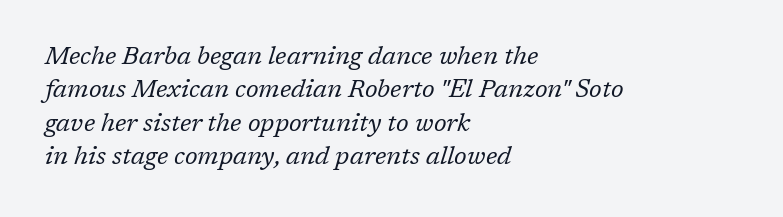
The image shows 25 px text type, italic (leaning right); set left-aligned, normal line spacing (1.34x), normal letter spacing, not underlined.
